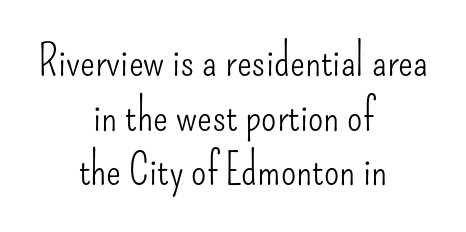
Is this a fixed-width face? No — the glyphs have proportional, varying widths. Both edges are ragged and mirror each other, which tells us the setting is centered. Beneath every word, the page is bare. Short note: letters normally spaced. Think standard paragraph weight, or any step lighter than that.
